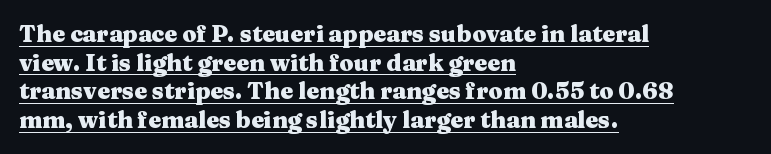
Q: Is the text bold? A: Yes.
Q: Is the text italic (slanted)? A: No, it is upright.
Q: Is the text underlined? A: Yes.
Q: How is the paragraph aligned? A: Left-aligned.
Q: Is the spacing between letters normal or unusually wide? A: Normal.
Q: Is the spacing between lines tight, normal or loose? A: Normal.
